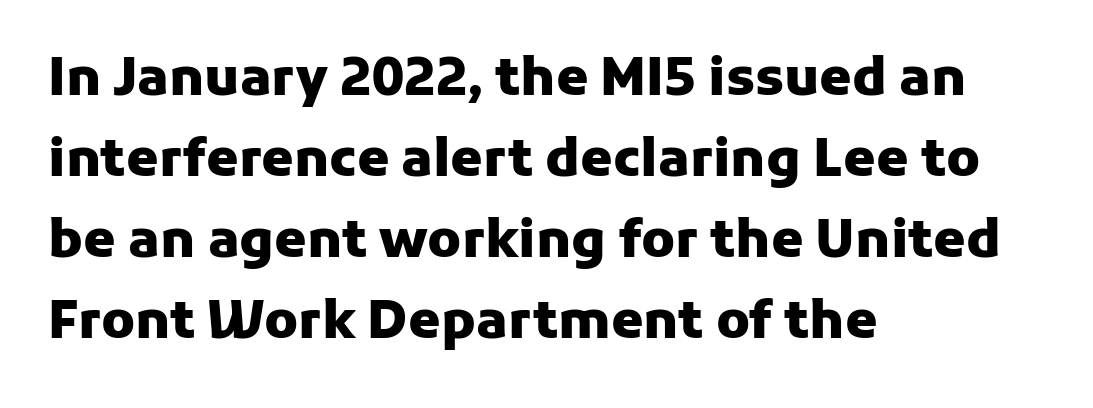
Glyph-to-glyph distance matches everyday printed text. Unmarked baselines from the first word to the last. Italic? Not at all — the glyphs are vertical. The leading is moderate, giving the passage an even texture. Do the characters align in a grid? No, the font is proportional. Stroke terminals: plain, sans-serif.
